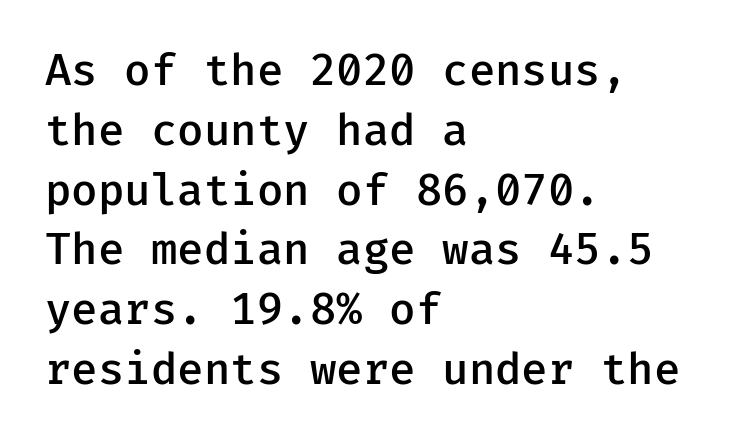
{"serif": "no", "italic": "no", "bold": "semi", "weight": "semibold", "width": "normal", "stroke_contrast": "low", "x_height": "medium", "monospaced": "yes", "underline": "no", "align": "left", "line_spacing": "normal", "line_spacing_ratio": 1.39, "letter_spacing": "normal", "letter_spacing_em": 0.0, "glyph_px": 43}
